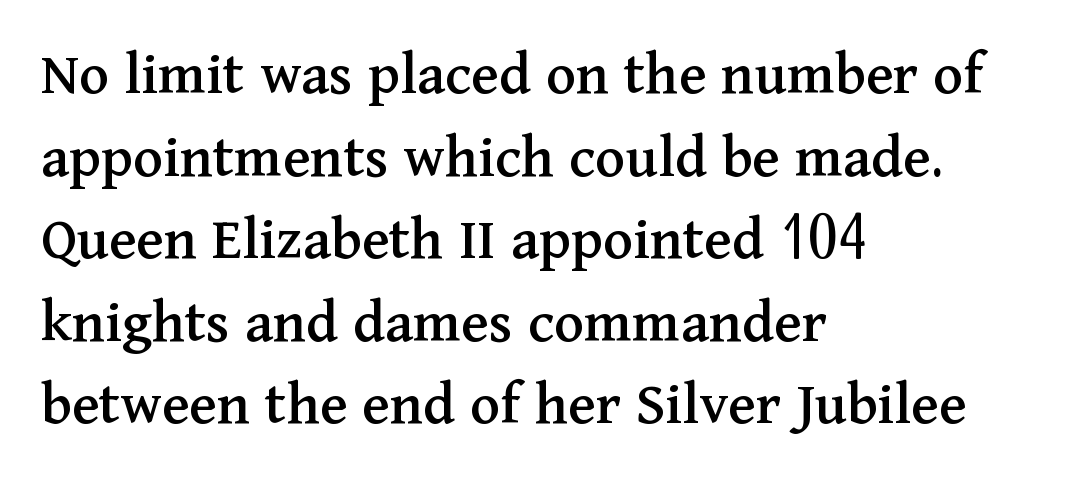
The image shows 63 px serif type, upright; set left-aligned, normal line spacing (1.31x), normal letter spacing, not underlined; medium stroke contrast and a medium x-height.
